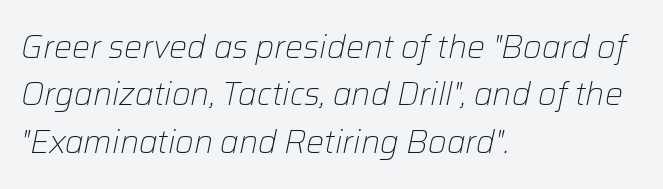
Observe the lean: these are italic letterforms. Left-aligned paragraph, ragged on the right. Has an underline been added? It has not. Unbolded letterforms with no extra heft. Students, note that the glyphs here touch the page at normal intervals.
